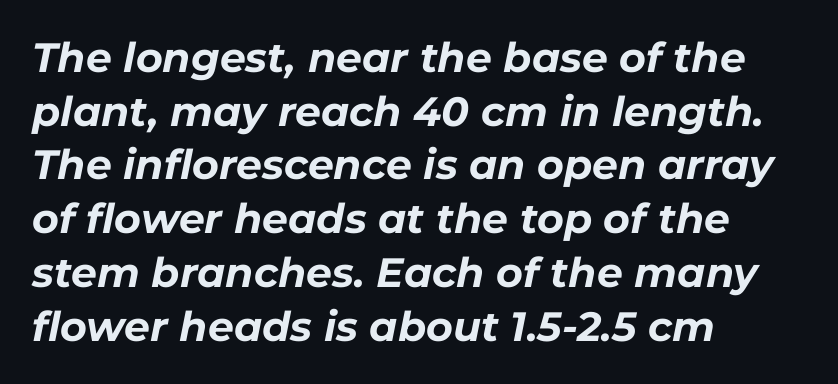
Q: Is the text bold? A: Yes.
Q: Is the text italic (slanted)? A: Yes, it leans right by about 11 degrees.
Q: Is the text underlined? A: No.
Q: How is the paragraph aligned? A: Left-aligned.
Q: Is the spacing between letters normal or unusually wide? A: Normal.
Q: Is the spacing between lines tight, normal or loose? A: Normal.
Q: Width (condensed, normal, or wide)? A: Normal.
Q: Stroke contrast? A: Low.
Q: x-height? A: Medium.
Q: Monospaced? A: No.
